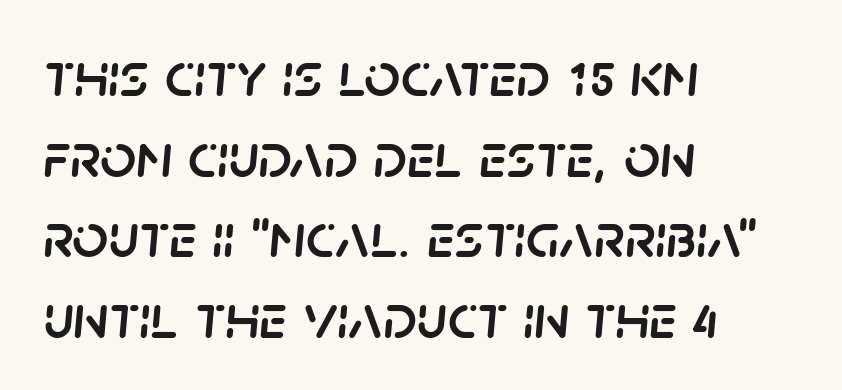
Baseline-to-baseline distance is the conventional proportion of letter height. Notice how the passage keeps a crisp vertical edge on the left only. The tracking reads as untouched default to a designer's eye. Bare-footed words on every line.
